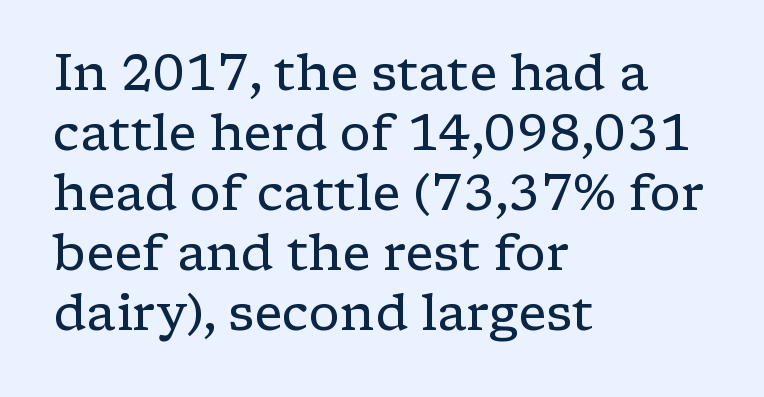
The glyphs in this specimen are seriffed. Line beginnings align vertically; line endings do not. Short note: letters normally spaced. You could not count columns in this text — the font is proportionally spaced.
